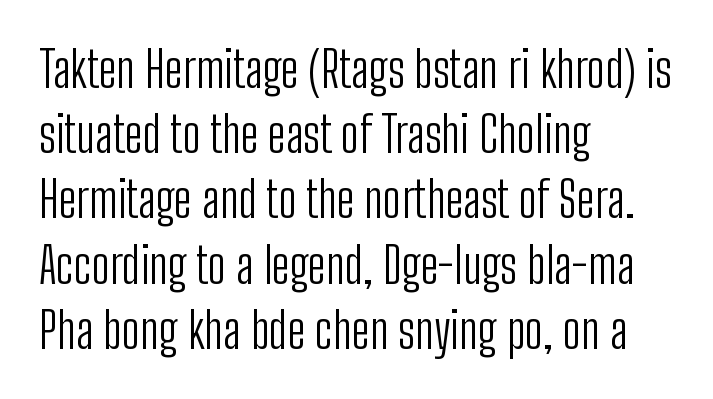
Q: Is the text bold? A: No.
Q: Is the text italic (slanted)? A: No, it is upright.
Q: Is the typeface a serif or a sans-serif typeface? A: Sans-serif.
Q: Is the text underlined? A: No.
Q: How is the paragraph aligned? A: Left-aligned.
Q: Is the spacing between letters normal or unusually wide? A: Normal.
Q: Is the spacing between lines tight, normal or loose? A: Normal.
Q: Width (condensed, normal, or wide)? A: Condensed.
Q: Stroke contrast? A: Low.
Q: x-height? A: Medium.
Q: Monospaced? A: No.
